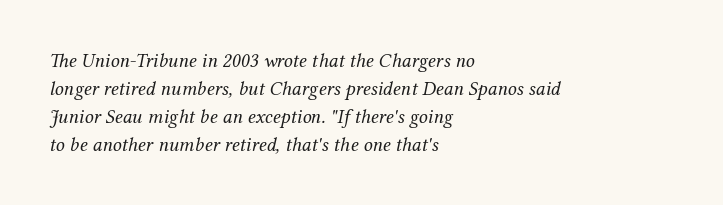
{"italic": "yes", "lean": "right", "slant_degrees": 12, "bold": "no", "underline": "no", "align": "left", "line_spacing": "normal", "line_spacing_ratio": 1.4, "letter_spacing": "normal", "letter_spacing_em": 0.0, "glyph_px": 20}
